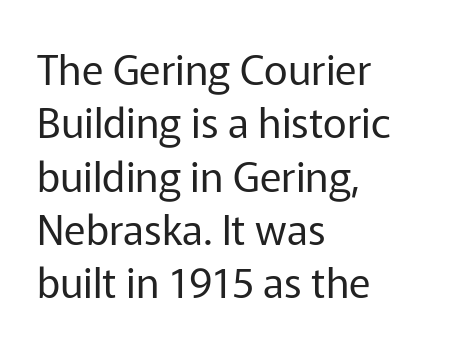
Q: Is the text bold? A: No.
Q: Is the text italic (slanted)? A: No, it is upright.
Q: Is the typeface a serif or a sans-serif typeface? A: Sans-serif.
Q: Is the text underlined? A: No.
Q: How is the paragraph aligned? A: Left-aligned.
Q: Is the spacing between letters normal or unusually wide? A: Normal.
Q: Is the spacing between lines tight, normal or loose? A: Normal.
Q: Width (condensed, normal, or wide)? A: Normal.
Q: Stroke contrast? A: Low.
Q: x-height? A: Medium.
Q: Monospaced? A: No.
